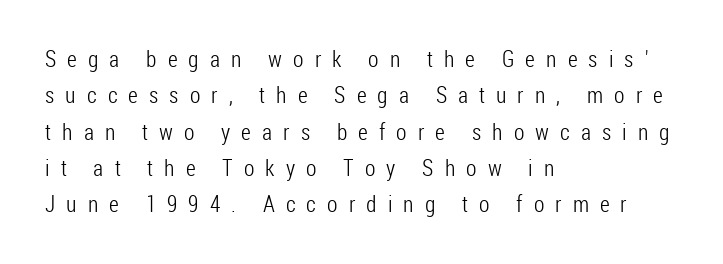
Someone cranked the tracking dial way up on this one. The space directly below the letters is spotless. Notice how descenders clear the ascenders below comfortably — that's standard leading. Every row of glyphs begins at an identical x-position on the left.
